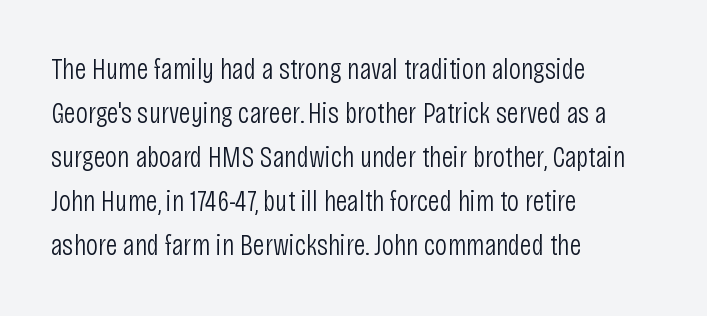
Q: Is the text bold? A: No.
Q: Is the text italic (slanted)? A: No, it is upright.
Q: Is the typeface a serif or a sans-serif typeface? A: Sans-serif.
Q: Is the text underlined? A: No.
Q: How is the paragraph aligned? A: Left-aligned.
Q: Is the spacing between letters normal or unusually wide? A: Normal.
Q: Is the spacing between lines tight, normal or loose? A: Normal.
Q: Width (condensed, normal, or wide)? A: Condensed.
Q: Stroke contrast? A: Low.
Q: x-height? A: Large.
Q: Monospaced? A: No.
